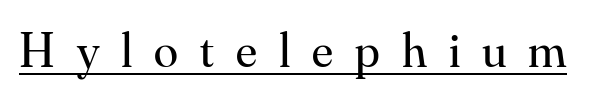
The image shows 49 px regular-weight serif type, upright; set unusually wide letter spacing (+0.45 em), underlined; medium stroke contrast and a small x-height.
